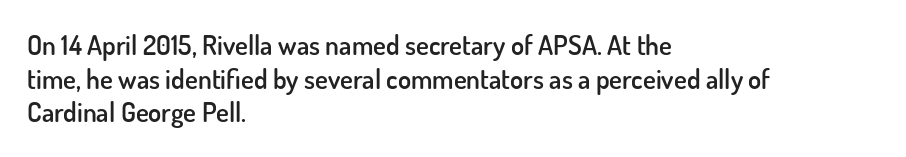
{"italic": "no", "bold": "semi", "underline": "no", "align": "left", "line_spacing": "normal", "line_spacing_ratio": 1.25, "letter_spacing": "normal", "letter_spacing_em": 0.0, "glyph_px": 27}
